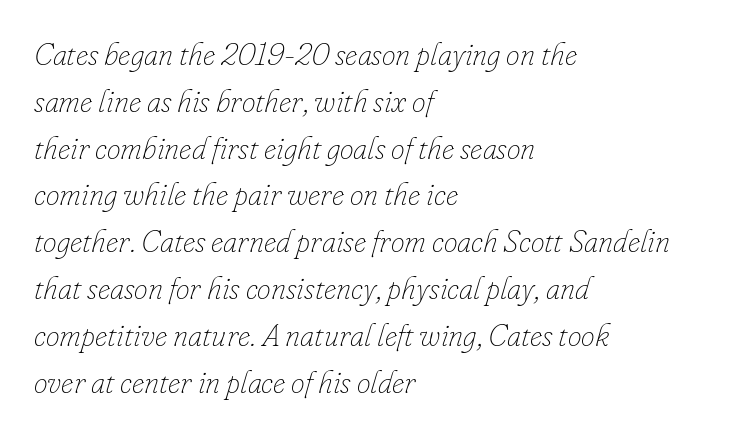
The image shows 31 px thin type, italic (leaning right); set left-aligned, normal line spacing (1.51x), normal letter spacing, not underlined; low stroke contrast and a small x-height.
